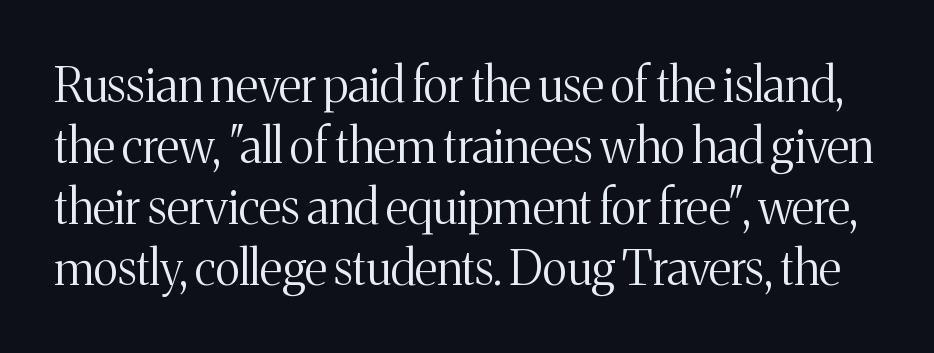
The image shows 48 px light serif type, upright; set normal line spacing (1.27x), normal letter spacing, not underlined; medium stroke contrast and a medium x-height.
